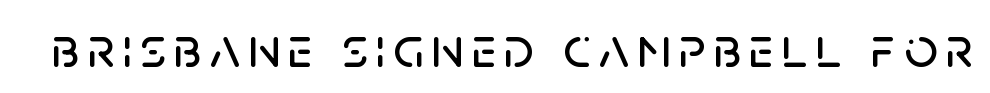
The letters advance in unequal steps, a hallmark of proportional type. Tall strokes in this sample are plumb rather than angled. No feet cap the strokes, marking this as sans-serif type. Underlining? Definitely not there.
